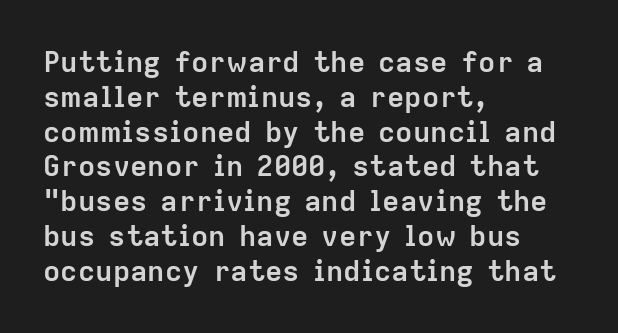
The image shows 29 px semibold sans-serif type, upright; set left-aligned, line spacing 1.2x, normal letter spacing, not underlined; low stroke contrast and a medium x-height.
